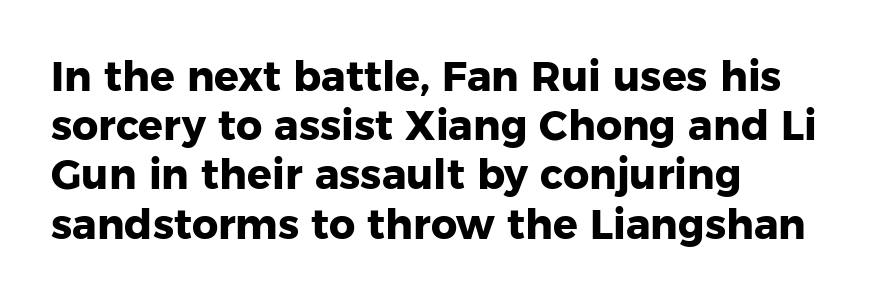
{"serif": "no", "italic": "no", "bold": "yes", "weight": "heavy", "width": "normal", "stroke_contrast": "low", "x_height": "medium", "monospaced": "no", "underline": "no", "align": "left", "line_spacing_ratio": 1.2, "letter_spacing": "normal", "letter_spacing_em": 0.0, "glyph_px": 41}
